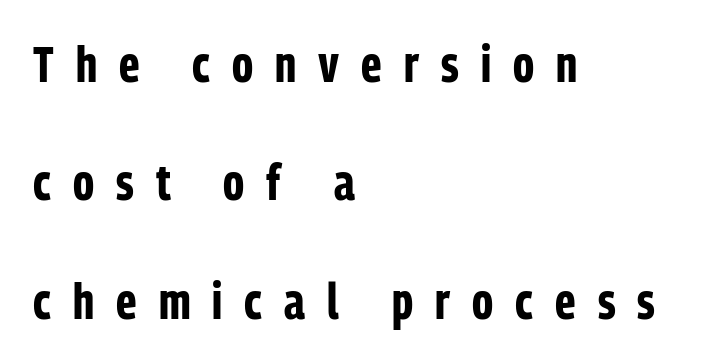
Decoration check: the copy has no underline. Here the designer chose a conventional face with non-uniform glyph widths. The typeface chosen for these lines omits serifs. Plenty of ink on the page — the face is bold.
